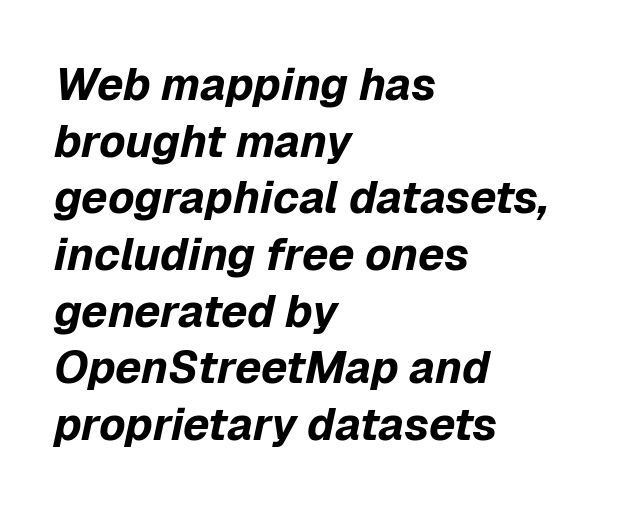
Regarding leading, the lines here are spaced in the standard way. An italicized treatment has been applied to the whole sample. This rendering leaves character spacing at its baseline value. Stroke thickness is high; the sample reads as a true bold. The setting favours the left margin, as ordinary paragraphs usually do.
